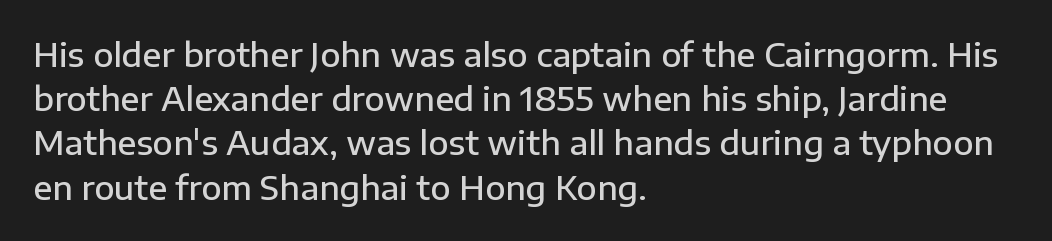
{"serif": "no", "italic": "no", "bold": "semi", "weight": "semibold", "width": "normal", "stroke_contrast": "low", "x_height": "medium", "monospaced": "no", "underline": "no", "align": "left", "line_spacing": "normal", "line_spacing_ratio": 1.34, "letter_spacing": "normal", "letter_spacing_em": 0.0, "glyph_px": 33}
